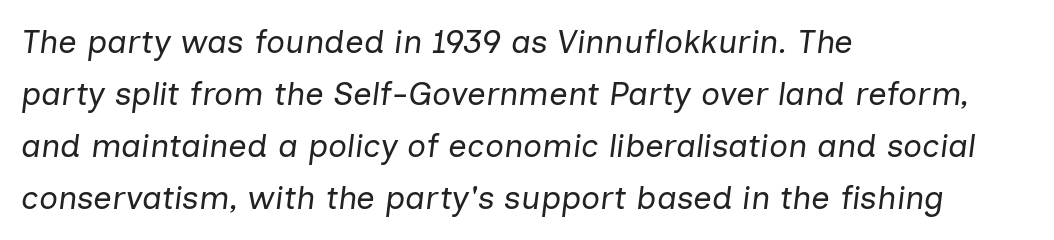
Stroke mass is kept to a normal reading level or below. Caption: standard tracking, unaltered. The lines sit at an ordinary, default distance from one another. It's the slanting kind of type. Notice how the passage keeps a crisp vertical edge on the left only.
